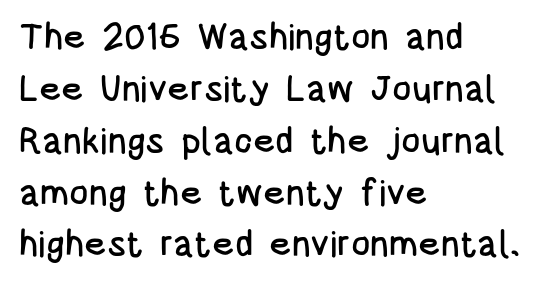
Q: Is the text italic (slanted)? A: No, it is upright.
Q: Is the typeface a serif or a sans-serif typeface? A: Sans-serif.
Q: Is the text underlined? A: No.
Q: How is the paragraph aligned? A: Left-aligned.
Q: Is the spacing between letters normal or unusually wide? A: Normal.
Q: Is the spacing between lines tight, normal or loose? A: Normal.
Q: Width (condensed, normal, or wide)? A: Condensed.
Q: Stroke contrast? A: Low.
Q: x-height? A: Large.
Q: Monospaced? A: No.
